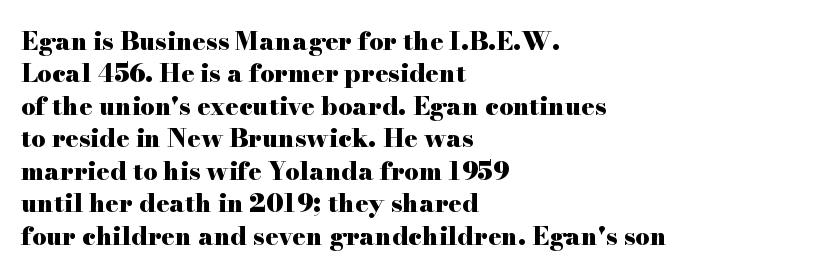
Q: Is the text bold? A: Yes.
Q: Is the text italic (slanted)? A: No, it is upright.
Q: Is the text underlined? A: No.
Q: How is the paragraph aligned? A: Left-aligned.
Q: Is the spacing between letters normal or unusually wide? A: Normal.
Q: Is the spacing between lines tight, normal or loose? A: Normal.
